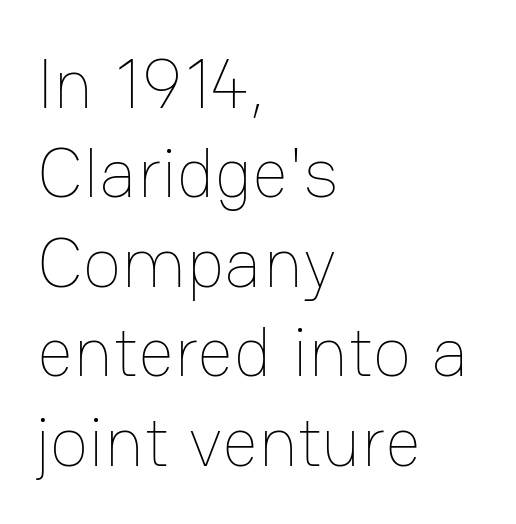
The image shows 71 px thin type, upright; set left-aligned, normal line spacing (1.26x), normal letter spacing, not underlined; low stroke contrast and a medium x-height.
